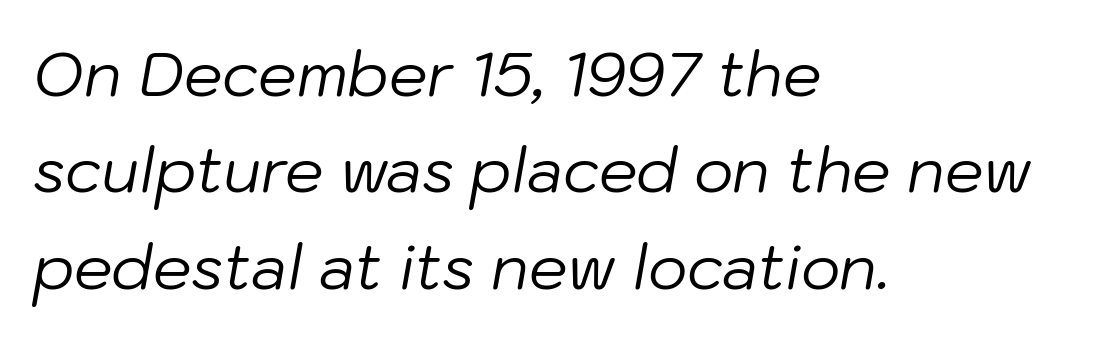
The image shows 61 px regular-weight type, italic (leaning right); set left-aligned, normal line spacing (1.58x), normal letter spacing, not underlined; low stroke contrast and a medium x-height.
